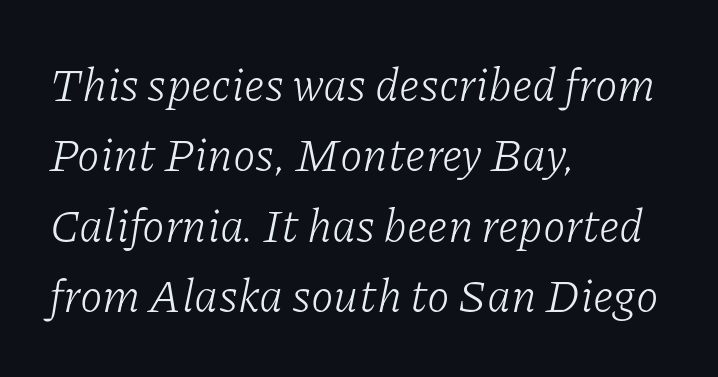
These glyphs show unthickened strokes, regular width or finer. Observe the lean: these are italic letterforms. The face used here is proportionally spaced, like ordinary book or web type. Words appear dense and cohesive because spacing is normal.
